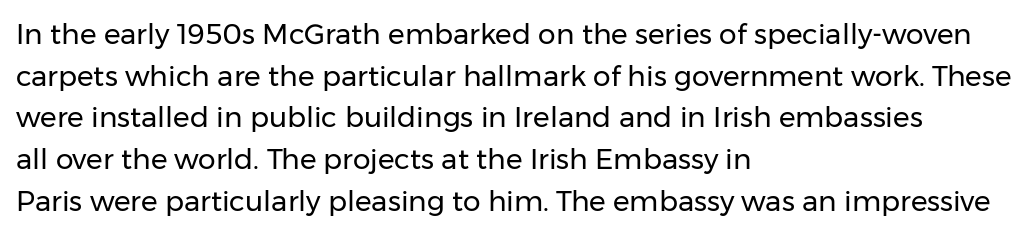
The image shows 28 px regular-weight sans-serif type, upright; set left-aligned, normal line spacing (1.49x), normal letter spacing, not underlined; low stroke contrast and a medium x-height.
